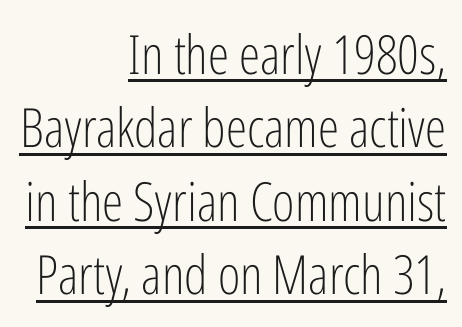
Q: Is the text bold? A: No.
Q: Is the text italic (slanted)? A: No, it is upright.
Q: Is the typeface a serif or a sans-serif typeface? A: Sans-serif.
Q: Is the text underlined? A: Yes.
Q: How is the paragraph aligned? A: Right-aligned.
Q: Is the spacing between letters normal or unusually wide? A: Normal.
Q: Is the spacing between lines tight, normal or loose? A: Normal.
Q: Width (condensed, normal, or wide)? A: Condensed.
Q: Stroke contrast? A: Low.
Q: x-height? A: Medium.
Q: Monospaced? A: No.
